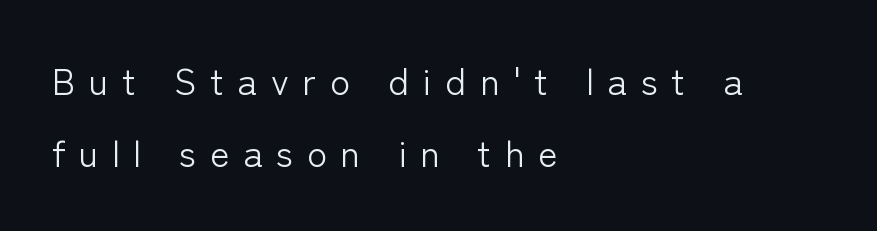
Q: Is the text bold? A: No.
Q: Is the text italic (slanted)? A: No, it is upright.
Q: Is the typeface a serif or a sans-serif typeface? A: Sans-serif.
Q: Is the text underlined? A: No.
Q: How is the paragraph aligned? A: Left-aligned.
Q: Is the spacing between letters normal or unusually wide? A: Unusually wide.
Q: Is the spacing between lines tight, normal or loose? A: Loose.
Q: Width (condensed, normal, or wide)? A: Normal.
Q: Stroke contrast? A: Low.
Q: x-height? A: Medium.
Q: Monospaced? A: No.
